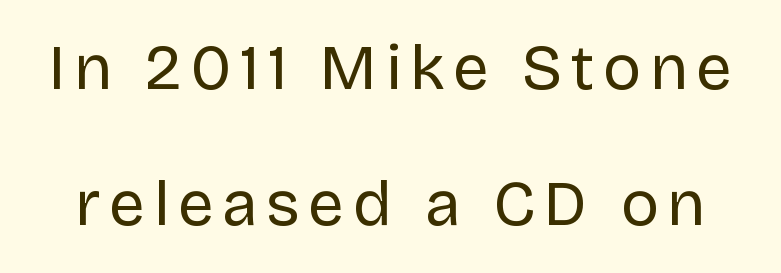
Q: Is the text bold? A: No.
Q: Is the text italic (slanted)? A: No, it is upright.
Q: Is the typeface a serif or a sans-serif typeface? A: Sans-serif.
Q: Is the text underlined? A: No.
Q: Is the spacing between lines tight, normal or loose? A: Loose.
Q: Width (condensed, normal, or wide)? A: Normal.
Q: Stroke contrast? A: Low.
Q: x-height? A: Large.
Q: Monospaced? A: No.
